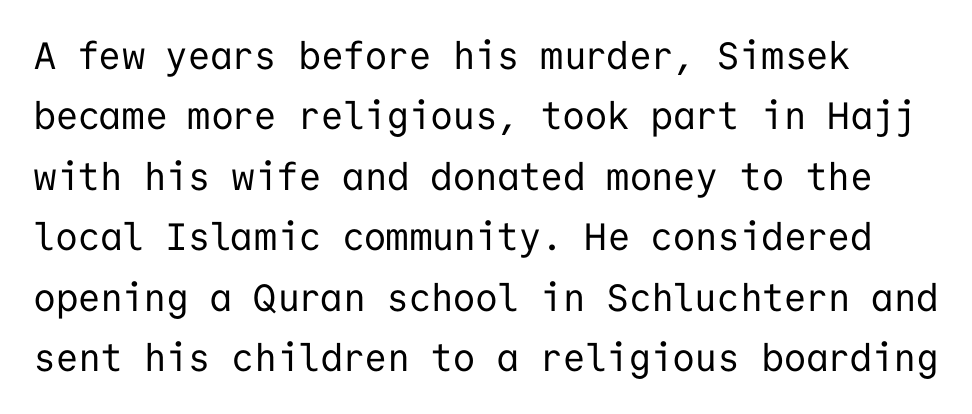
Nobody touched the tracking dial on this one. The text was rendered using a sans face with plain stroke endings. Note the uniform advance width — an 'i' takes as much space as an 'm'. Underline: absent. One glance says typical: line gaps are just what's usual.
